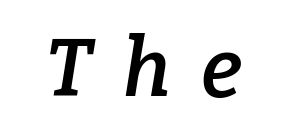
{"serif": "yes", "italic": "yes", "lean": "right", "slant_degrees": 9, "bold": "semi", "weight": "semibold", "width": "normal", "stroke_contrast": "low", "x_height": "medium", "monospaced": "no", "underline": "no", "letter_spacing": "wide", "letter_spacing_em": 0.38, "glyph_px": 80}
